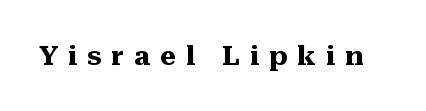
The image shows 27 px bold type, upright; set unusually wide letter spacing (+0.38 em), not underlined.
